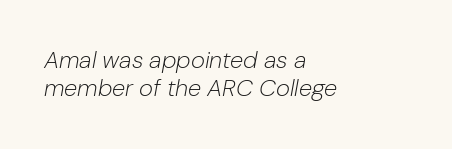
{"italic": "yes", "lean": "right", "slant_degrees": 10, "bold": "no", "underline": "no", "align": "left", "line_spacing_ratio": 1.17, "letter_spacing": "normal", "letter_spacing_em": 0.0, "glyph_px": 24}
